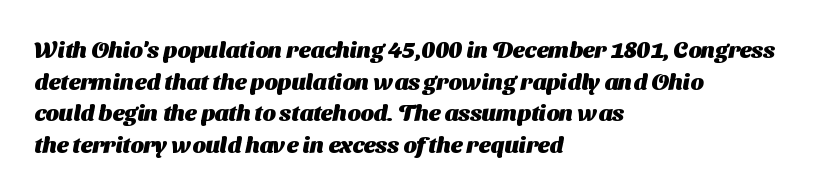
How are the letters spaced? Ordinarily, with no added tracking. Lines of text with bare space underneath. Casual observation: everything's shoved over to the left. Notice how thick the strokes are: this is what a full bold looks like.
